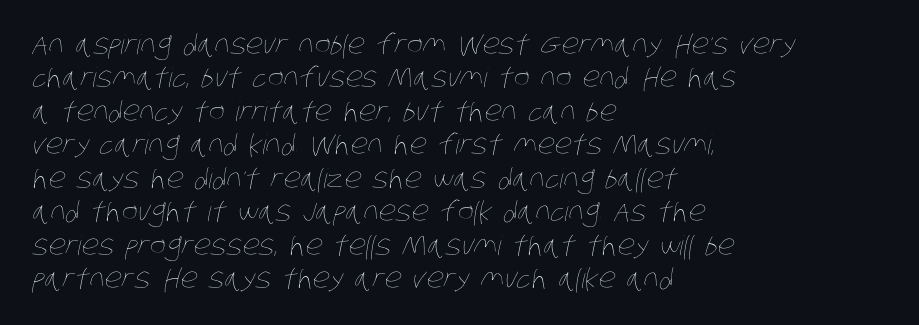
Q: Is the text bold? A: No.
Q: Is the text underlined? A: No.
Q: How is the paragraph aligned? A: Left-aligned.
Q: Is the spacing between letters normal or unusually wide? A: Normal.
